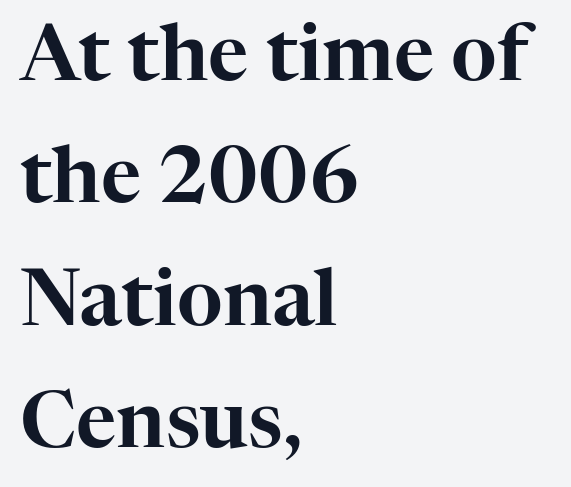
Think of a printed novel: that variable character pitch is what you see here. The space beneath each line is pristine and unruled. I'd call this a serif setting — the letters wear small feet. Look at the tracking — it's just the regular setting, nothing added. Designer's note — italics off, roman on. Caption: multi-line text, flush left, ragged right.
